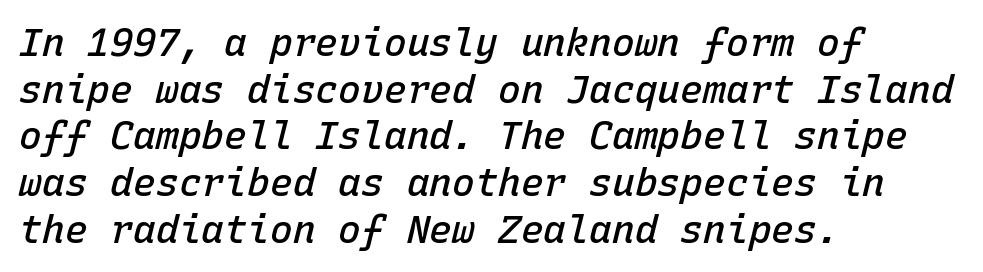
The axis of the letterforms is tilted away from vertical. Strokes here are thickened, but only to semibold level. These lines are rendered in a fixed-pitch font. Here the glyphs are tracked normally, forming tight word shapes.
